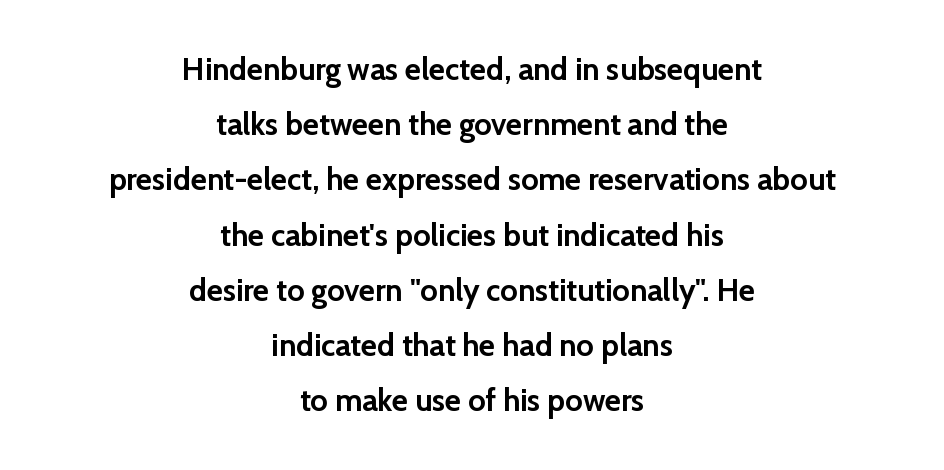
{"serif": "no", "italic": "no", "bold": "yes", "weight": "semibold", "width": "normal", "stroke_contrast": "low", "x_height": "medium", "monospaced": "no", "underline": "no", "align": "center", "line_spacing_ratio": 1.78, "letter_spacing": "normal", "letter_spacing_em": 0.0, "glyph_px": 31}
